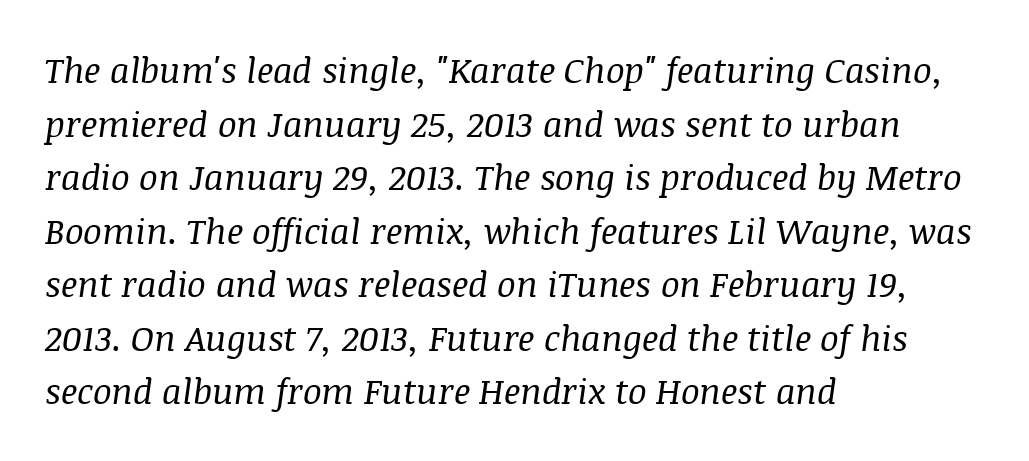
{"serif": "yes", "italic": "yes", "lean": "right", "slant_degrees": 8, "bold": "no", "weight": "regular", "width": "normal", "stroke_contrast": "medium", "x_height": "large", "monospaced": "no", "underline": "no", "align": "left", "line_spacing": "normal", "line_spacing_ratio": 1.53, "letter_spacing": "normal", "letter_spacing_em": 0.0, "glyph_px": 35}
